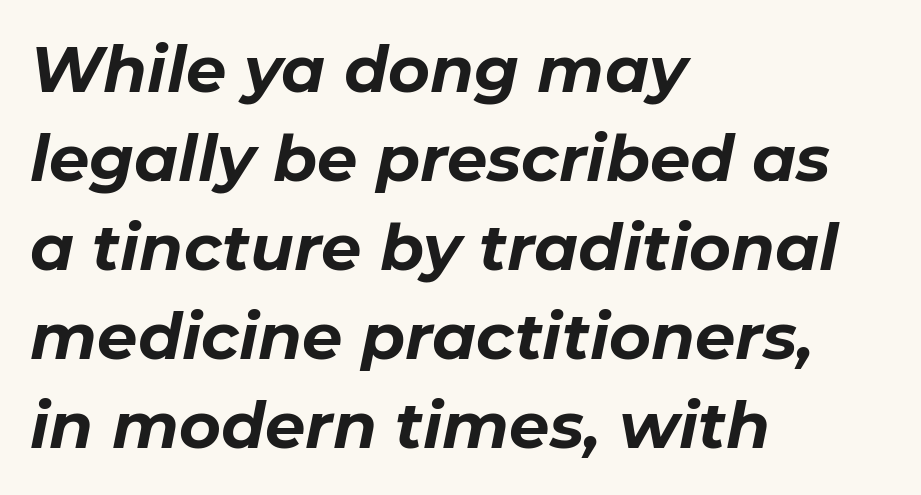
Q: Is the text bold? A: Yes.
Q: Is the text italic (slanted)? A: Yes, it leans right by about 11 degrees.
Q: Is the text underlined? A: No.
Q: How is the paragraph aligned? A: Left-aligned.
Q: Is the spacing between letters normal or unusually wide? A: Normal.
Q: Is the spacing between lines tight, normal or loose? A: Normal.
Q: Width (condensed, normal, or wide)? A: Normal.
Q: Stroke contrast? A: Low.
Q: x-height? A: Medium.
Q: Monospaced? A: No.
